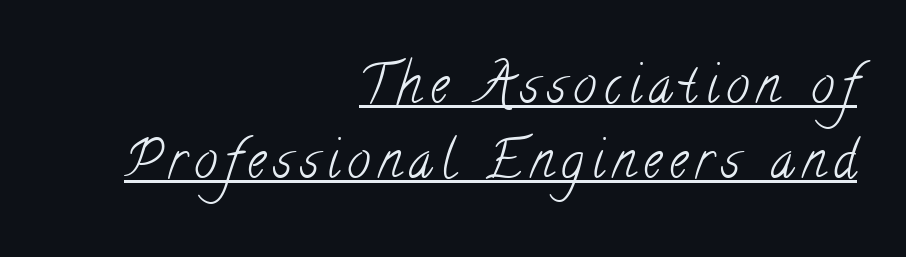
{"serif": "yes", "bold": "no", "weight": "light", "width": "condensed", "stroke_contrast": "low", "x_height": "small", "monospaced": "no", "underline": "yes", "align": "right", "line_spacing": "normal", "line_spacing_ratio": 1.44, "glyph_px": 52}
